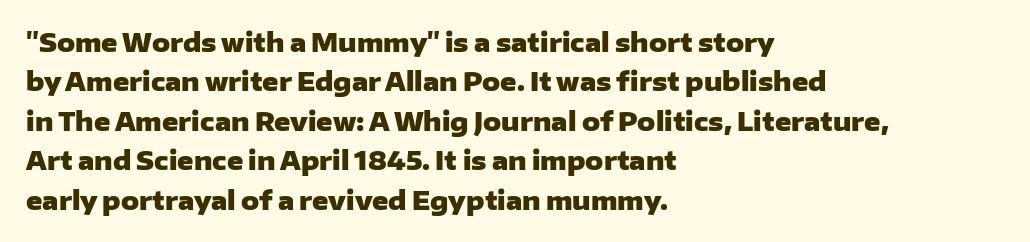
Evenly set lines give the paragraph a standard silhouette. Glance below the letters and you will spot only blank space. Typeset ragged right — the left edge is the straight one. This sample uses plain, unmodified letter spacing. Style check: upright. I'd describe the lettering as bold — thick and assertive.
